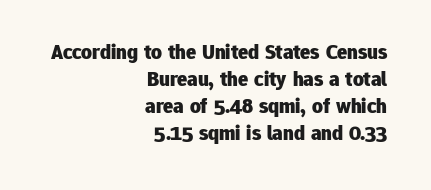
{"italic": "no", "bold": "yes", "underline": "no", "align": "right", "line_spacing": "normal", "line_spacing_ratio": 1.29, "letter_spacing": "normal", "letter_spacing_em": 0.0, "glyph_px": 21}
